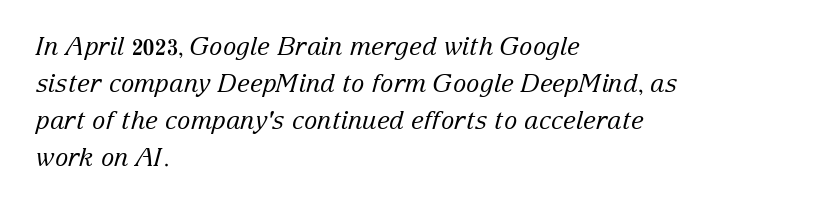
The image shows 25 px text type, italic (leaning right); set left-aligned, normal line spacing (1.48x), normal letter spacing, not underlined.
